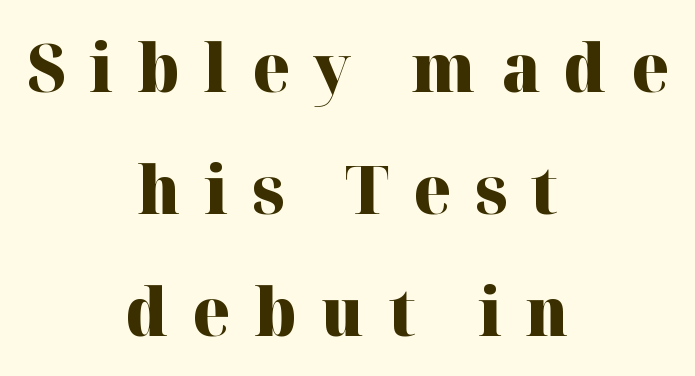
Q: Is the text bold? A: Yes.
Q: Is the text italic (slanted)? A: No, it is upright.
Q: Is the typeface a serif or a sans-serif typeface? A: Serif.
Q: Is the text underlined? A: No.
Q: How is the paragraph aligned? A: Centered.
Q: Is the spacing between letters normal or unusually wide? A: Unusually wide.
Q: Width (condensed, normal, or wide)? A: Normal.
Q: Stroke contrast? A: High.
Q: x-height? A: Medium.
Q: Monospaced? A: No.
